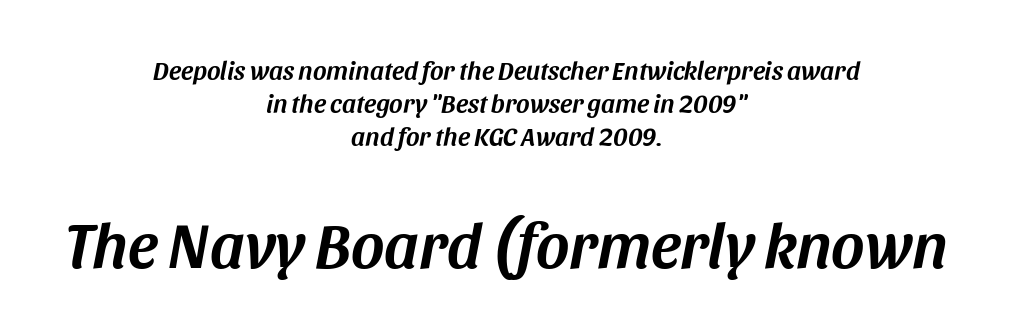
Q: Is the text italic (slanted)? A: Yes, it leans right by about 11 degrees.
Q: Is the text underlined? A: No.
Q: How is the paragraph aligned? A: Centered.
Q: Is the spacing between letters normal or unusually wide? A: Normal.
Q: Is the spacing between lines tight, normal or loose? A: Normal.
Q: Which block of text is set in a larger size, the first (top) or the second (bottom)? A: The second (bottom) one.
Q: Width (condensed, normal, or wide)? A: Normal.
Q: Stroke contrast? A: Medium.
Q: x-height? A: Large.
Q: Monospaced? A: No.
